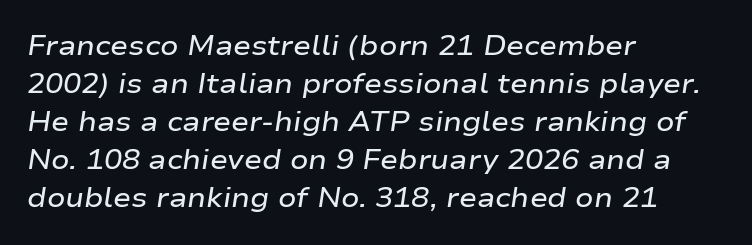
The image shows 27 px text type, italic (leaning right); set left-aligned, normal line spacing (1.41x), normal letter spacing, not underlined.
